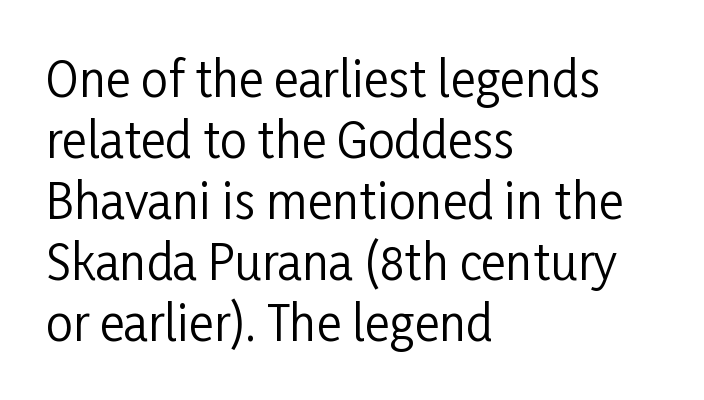
The compositor pushed each line to the left boundary. Honestly, there is no underline to notice here at all. The rendering uses natural spacing where letterforms have individual widths. If you measured baseline to baseline, you'd find a middling distance.
